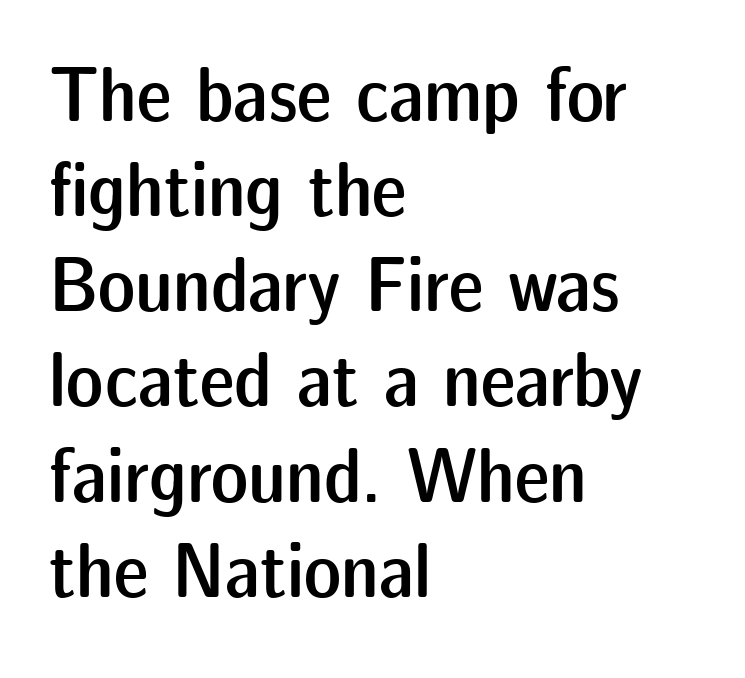
Q: Is the text bold? A: Semi-bold.
Q: Is the text italic (slanted)? A: No, it is upright.
Q: Is the typeface a serif or a sans-serif typeface? A: Sans-serif.
Q: Is the text underlined? A: No.
Q: How is the paragraph aligned? A: Left-aligned.
Q: Is the spacing between letters normal or unusually wide? A: Normal.
Q: Width (condensed, normal, or wide)? A: Normal.
Q: Stroke contrast? A: Low.
Q: x-height? A: Medium.
Q: Monospaced? A: No.
